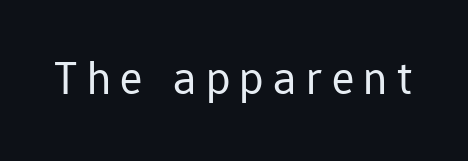
{"serif": "no", "italic": "no", "bold": "no", "weight": "regular", "width": "normal", "stroke_contrast": "low", "x_height": "medium", "monospaced": "no", "underline": "no", "letter_spacing": "wide", "letter_spacing_em": 0.2, "glyph_px": 47}
